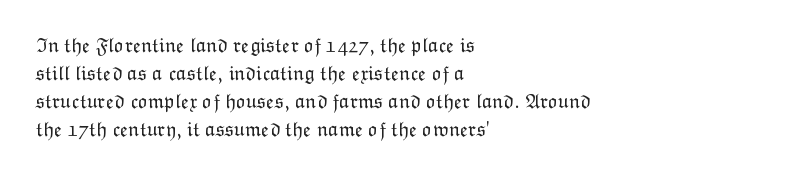
{"italic": "no", "bold": "no", "underline": "no", "align": "left", "line_spacing": "normal", "line_spacing_ratio": 1.34, "letter_spacing": "normal", "letter_spacing_em": 0.0, "glyph_px": 21}
